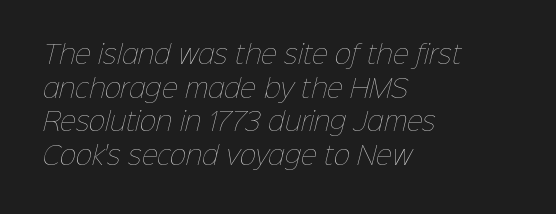
This reads as an unemphasized weight, regular at the heaviest. Honestly, the row spacing looks completely unremarkable. The paragraph shown leans on its left margin. The passage shown has conventional tracking throughout. Descenders hang freely into open space.
